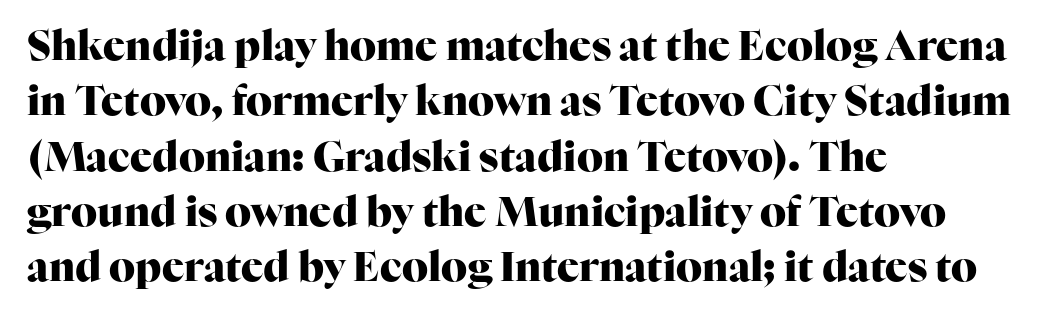
Q: Is the text bold? A: Yes.
Q: Is the text italic (slanted)? A: No, it is upright.
Q: Is the typeface a serif or a sans-serif typeface? A: Serif.
Q: Is the text underlined? A: No.
Q: How is the paragraph aligned? A: Left-aligned.
Q: Is the spacing between letters normal or unusually wide? A: Normal.
Q: Is the spacing between lines tight, normal or loose? A: Normal.
Q: Width (condensed, normal, or wide)? A: Normal.
Q: Stroke contrast? A: High.
Q: x-height? A: Medium.
Q: Monospaced? A: No.
